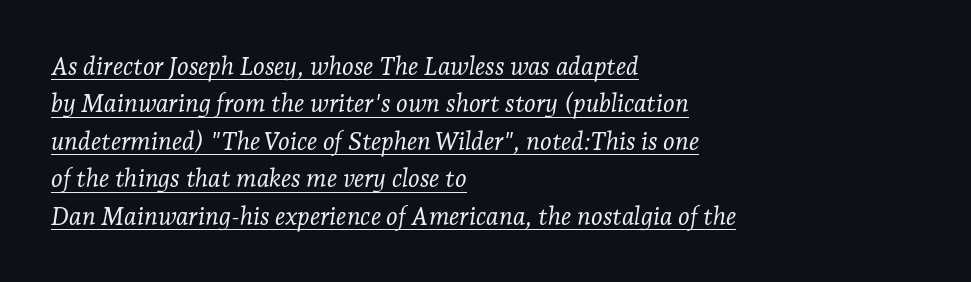
This is underlined copy, the kind a proofreader might mark for attention. Quick note: italic. Bold? No — there's no thickening of the strokes. Horizontally, the lines are justified to the leading edge only. The gaps between neighbouring characters are ordinary and unremarkable. Normally led — the rows are evenly, conventionally spaced.
